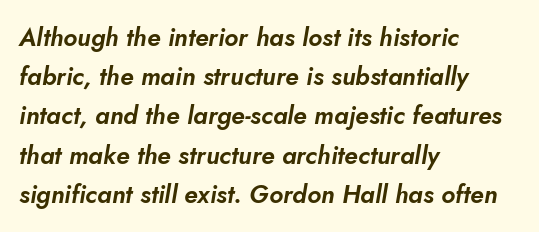
{"italic": "yes", "lean": "right", "slant_degrees": 5, "underline": "no", "align": "left", "line_spacing": "normal", "line_spacing_ratio": 1.57, "letter_spacing": "normal", "letter_spacing_em": 0.0, "glyph_px": 25}
